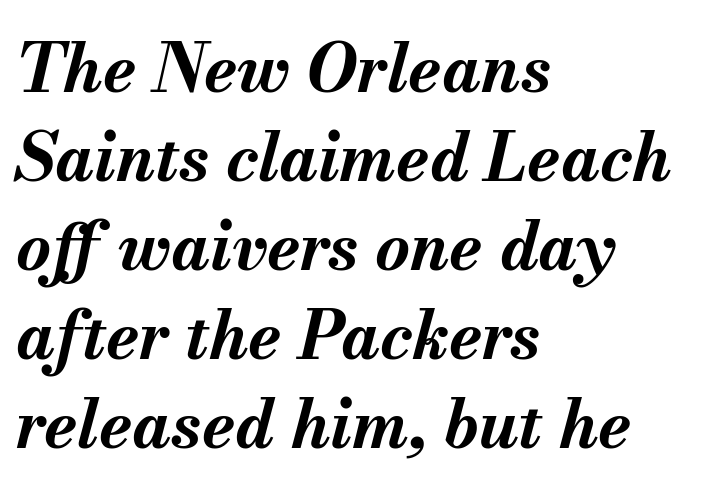
Q: Is the text bold? A: Yes.
Q: Is the text italic (slanted)? A: Yes, it leans right by about 13 degrees.
Q: Is the text underlined? A: No.
Q: How is the paragraph aligned? A: Left-aligned.
Q: Is the spacing between letters normal or unusually wide? A: Normal.
Q: Is the spacing between lines tight, normal or loose? A: Normal.
Q: Width (condensed, normal, or wide)? A: Normal.
Q: Stroke contrast? A: Medium.
Q: x-height? A: Small.
Q: Monospaced? A: No.
